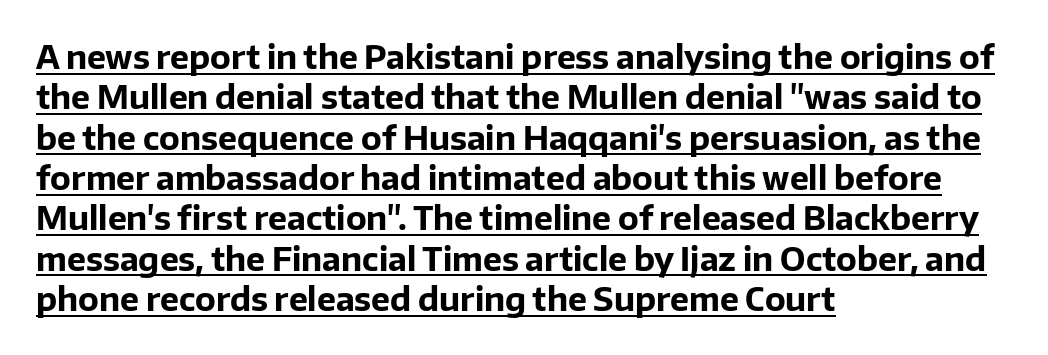
{"serif": "no", "italic": "no", "bold": "yes", "weight": "bold", "width": "normal", "stroke_contrast": "low", "x_height": "medium", "monospaced": "no", "underline": "yes", "align": "left", "line_spacing": "normal", "line_spacing_ratio": 1.26, "letter_spacing": "normal", "letter_spacing_em": 0.0, "glyph_px": 32}
